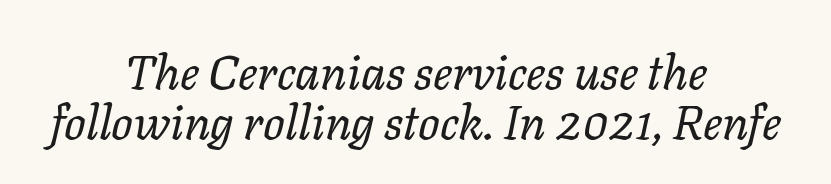
The image shows 48 px regular-weight type, italic (leaning right); set centered, tight line spacing (1.04x), normal letter spacing, not underlined; low stroke contrast and a medium x-height.
